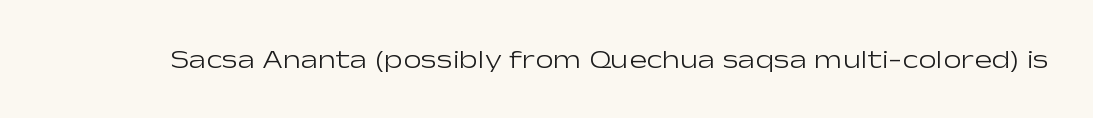
The image shows 26 px text type, upright; set normal letter spacing, not underlined.
